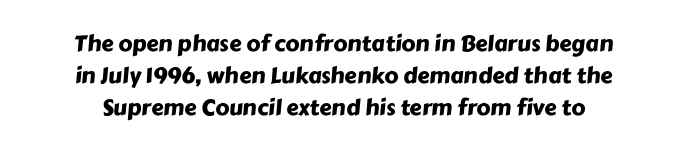
{"underline": "no", "align": "center", "line_spacing": "normal", "line_spacing_ratio": 1.45, "letter_spacing": "normal", "letter_spacing_em": 0.0, "glyph_px": 22}
